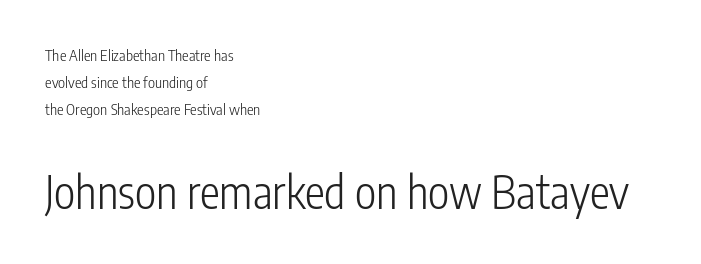
The image shows 45 px light, condensed sans-serif type, upright; set left-aligned, line spacing 1.8x, normal letter spacing, not underlined; the second (bottom) block is 3.0x larger; low stroke contrast and a medium x-height.
